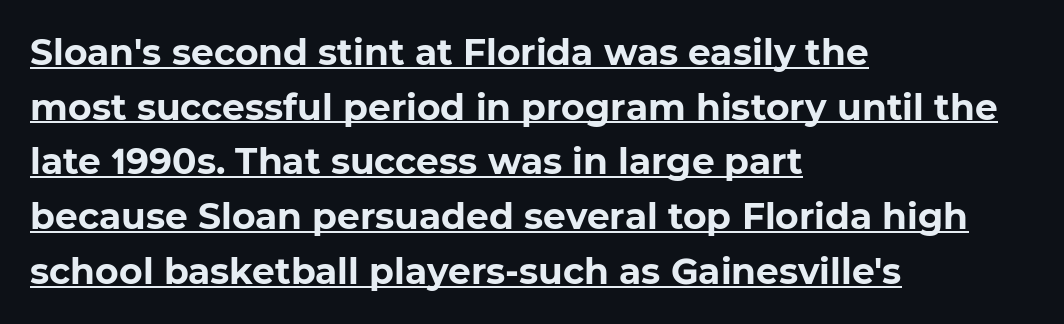
Q: Is the text bold? A: Yes.
Q: Is the typeface a serif or a sans-serif typeface? A: Sans-serif.
Q: Is the text underlined? A: Yes.
Q: How is the paragraph aligned? A: Left-aligned.
Q: Is the spacing between letters normal or unusually wide? A: Normal.
Q: Is the spacing between lines tight, normal or loose? A: Normal.
Q: Width (condensed, normal, or wide)? A: Normal.
Q: Stroke contrast? A: Low.
Q: x-height? A: Medium.
Q: Monospaced? A: No.
